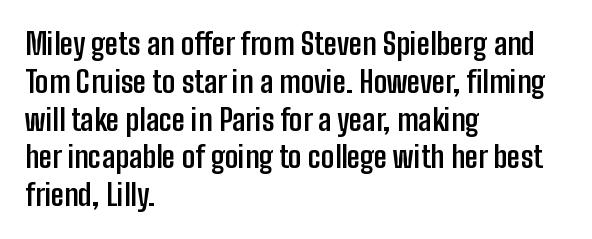
The image shows 30 px semibold, condensed sans-serif type, upright; set left-aligned, normal line spacing (1.26x), normal letter spacing, not underlined; low stroke contrast and a medium x-height.
